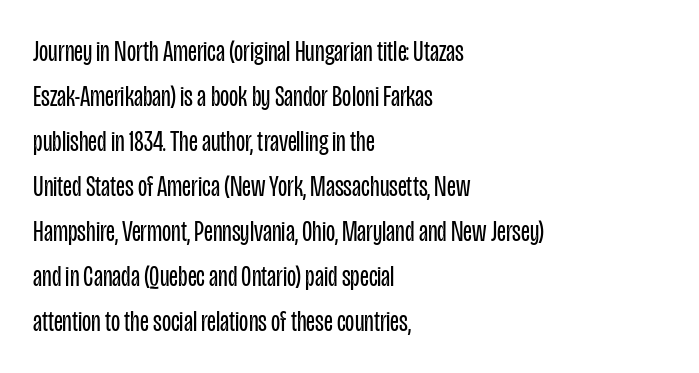
{"serif": "no", "italic": "no", "bold": "no", "weight": "regular", "width": "condensed", "stroke_contrast": "low", "x_height": "large", "monospaced": "no", "underline": "no", "align": "left", "line_spacing": "normal", "line_spacing_ratio": 1.5, "letter_spacing": "normal", "letter_spacing_em": 0.0, "glyph_px": 30}
